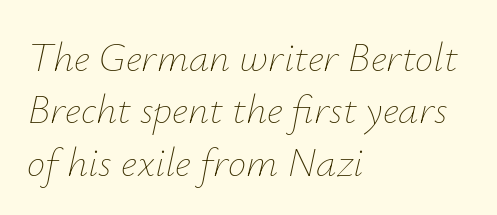
Students, note that the glyphs here touch the page at normal intervals. Looks like regular typesetting: each glyph gets only the width it needs. Teacher's note: observe the even left margin — that is flush-left alignment. Compared with a typical body face, this is equally light or lighter still. The leading is moderate, giving the passage an even texture.
